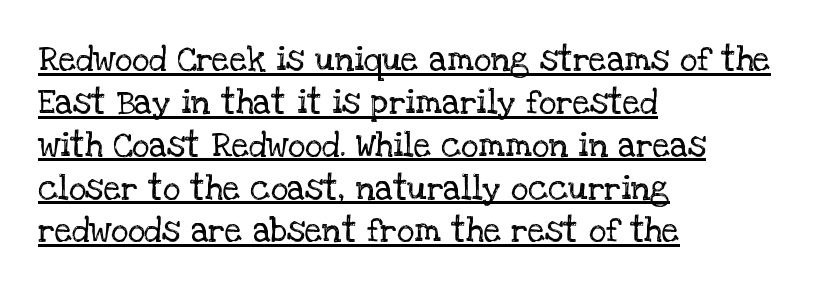
The image shows 34 px regular-weight serif type, upright; set left-aligned, normal line spacing (1.26x), normal letter spacing, underlined; low stroke contrast and a large x-height.
